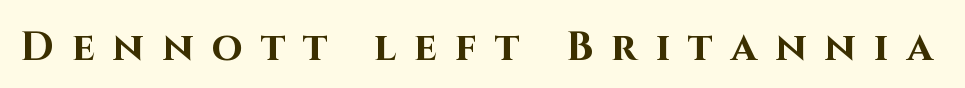
In terms of letterspacing, this is a distinctly airy, spread setting. Quick note: not italic, upright. The zone under the glyphs is completely vacant. Varying glyph widths throughout — classic text-font behaviour. These words are printed bold, with thick strokes throughout.
